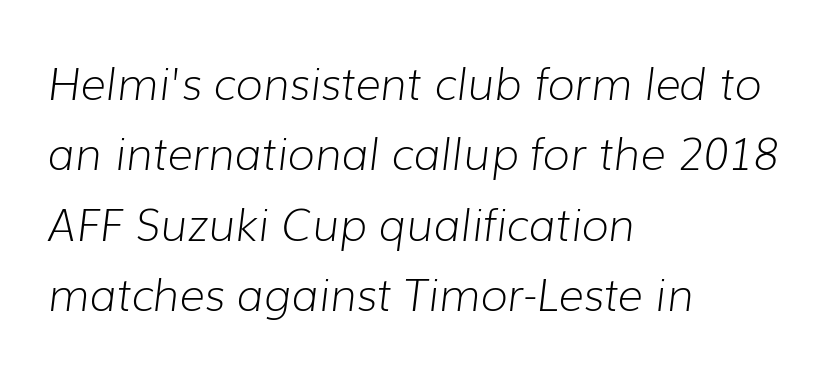
The image shows 44 px light type, italic (leaning right); set left-aligned, normal line spacing (1.6x), normal letter spacing, not underlined; low stroke contrast and a medium x-height.
